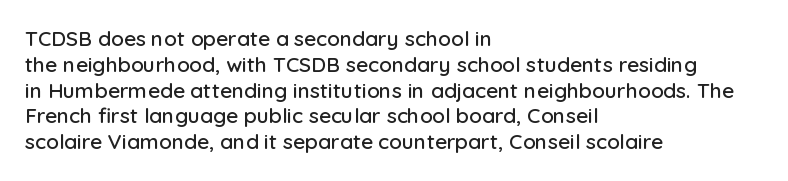
{"italic": "no", "underline": "no", "align": "left", "line_spacing_ratio": 1.23, "letter_spacing": "normal", "letter_spacing_em": 0.0, "glyph_px": 21}
